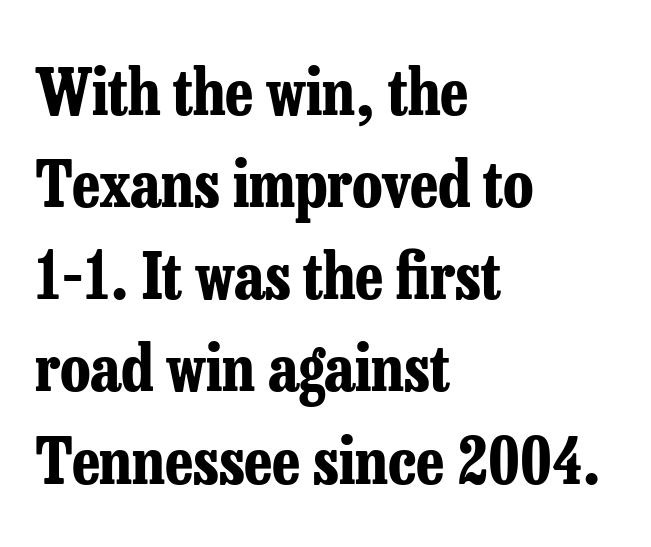
Q: Is the text bold? A: Yes.
Q: Is the text italic (slanted)? A: No, it is upright.
Q: Is the typeface a serif or a sans-serif typeface? A: Serif.
Q: Is the text underlined? A: No.
Q: How is the paragraph aligned? A: Left-aligned.
Q: Is the spacing between letters normal or unusually wide? A: Normal.
Q: Is the spacing between lines tight, normal or loose? A: Normal.
Q: Width (condensed, normal, or wide)? A: Condensed.
Q: Stroke contrast? A: Low.
Q: x-height? A: Medium.
Q: Monospaced? A: No.
